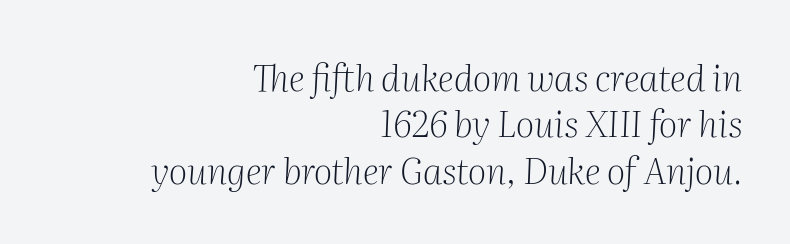
Q: Is the text bold? A: No.
Q: Is the text italic (slanted)? A: Yes, it leans right by about 2 degrees.
Q: Is the typeface a serif or a sans-serif typeface? A: Serif.
Q: Is the text underlined? A: No.
Q: How is the paragraph aligned? A: Right-aligned.
Q: Is the spacing between letters normal or unusually wide? A: Normal.
Q: Is the spacing between lines tight, normal or loose? A: Normal.
Q: Width (condensed, normal, or wide)? A: Normal.
Q: Stroke contrast? A: Medium.
Q: x-height? A: Medium.
Q: Monospaced? A: No.
